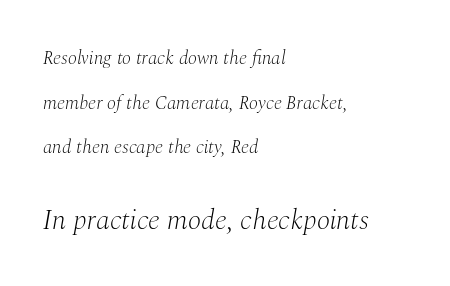
{"serif": "yes", "italic": "yes", "lean": "right", "slant_degrees": 10, "bold": "no", "weight": "light", "width": "normal", "stroke_contrast": "medium", "x_height": "medium", "monospaced": "no", "underline": "no", "align": "left", "line_spacing": "loose", "line_spacing_ratio": 2.35, "letter_spacing": "normal", "letter_spacing_em": 0.0, "larger_block": "second", "size_ratio": 1.47, "glyph_px": 28}
